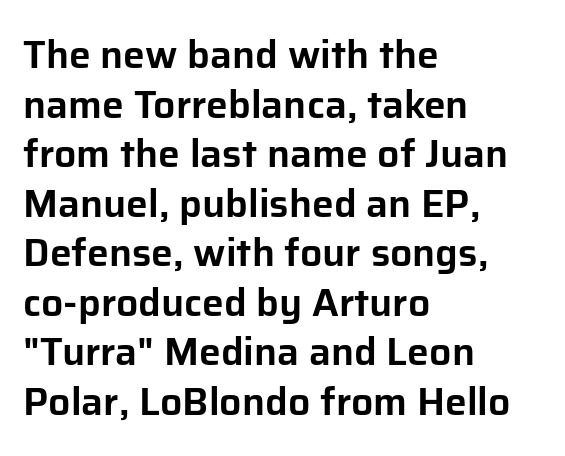
Lines of text with bare space underneath. A roman cut, with each character standing at attention. This block has exactly the height ordinary leading produces. The compositor pushed each line to the left boundary. Default kerning and tracking; the words read as compact shapes.
